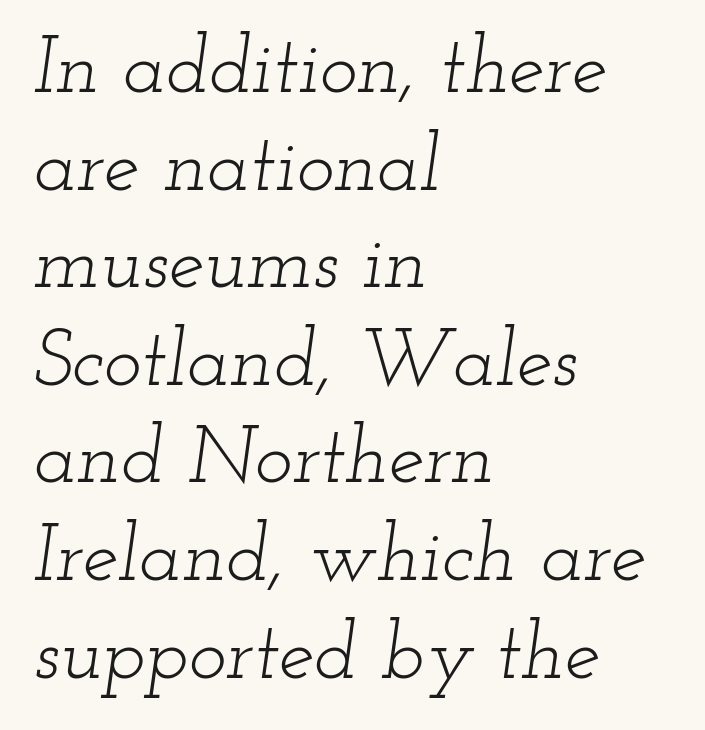
Q: Is the text bold? A: No.
Q: Is the text italic (slanted)? A: Yes, it leans right by about 12 degrees.
Q: Is the typeface a serif or a sans-serif typeface? A: Serif.
Q: Is the text underlined? A: No.
Q: How is the paragraph aligned? A: Left-aligned.
Q: Is the spacing between letters normal or unusually wide? A: Normal.
Q: Width (condensed, normal, or wide)? A: Wide.
Q: Stroke contrast? A: Low.
Q: x-height? A: Small.
Q: Monospaced? A: No.
